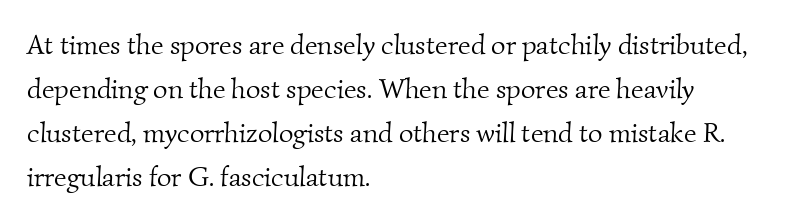
Descenders hang freely into open space. Line spacing here is normal. Caption: multi-line text, flush left, ragged right. Unbolded letterforms with no extra heft.
